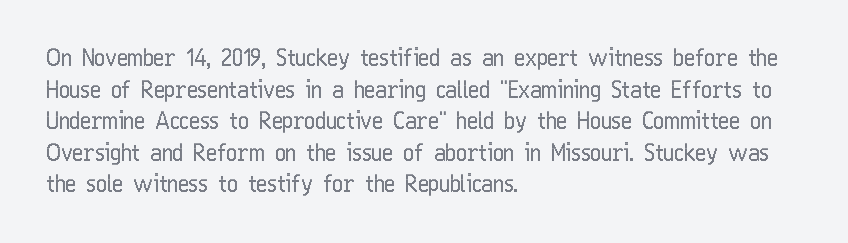
{"italic": "no", "underline": "no", "align": "left", "line_spacing": "normal", "line_spacing_ratio": 1.37, "letter_spacing": "normal", "letter_spacing_em": 0.0, "glyph_px": 23}
